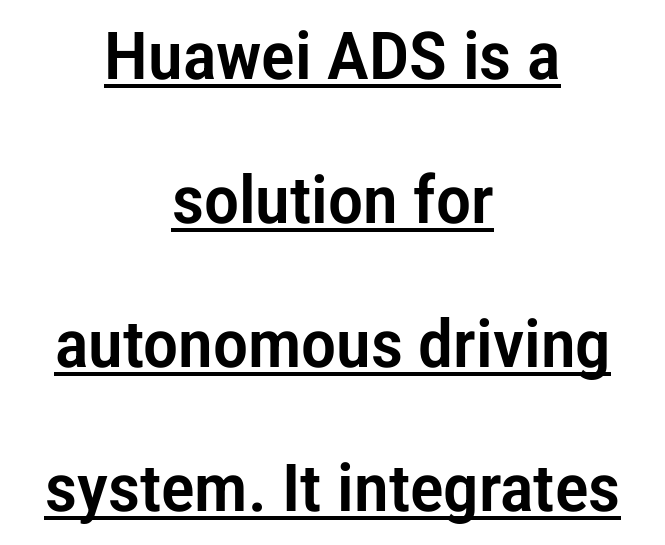
Q: Is the text italic (slanted)? A: No, it is upright.
Q: Is the typeface a serif or a sans-serif typeface? A: Sans-serif.
Q: Is the text underlined? A: Yes.
Q: How is the paragraph aligned? A: Centered.
Q: Is the spacing between letters normal or unusually wide? A: Normal.
Q: Is the spacing between lines tight, normal or loose? A: Loose.
Q: Width (condensed, normal, or wide)? A: Condensed.
Q: Stroke contrast? A: Low.
Q: x-height? A: Medium.
Q: Monospaced? A: No.
